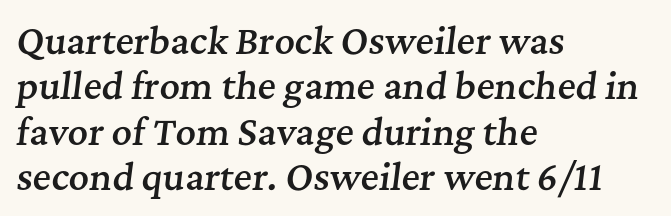
Q: Is the text bold? A: Semi-bold.
Q: Is the text italic (slanted)? A: Yes, it leans right by about 7 degrees.
Q: Is the typeface a serif or a sans-serif typeface? A: Serif.
Q: Is the text underlined? A: No.
Q: How is the paragraph aligned? A: Left-aligned.
Q: Is the spacing between letters normal or unusually wide? A: Normal.
Q: Is the spacing between lines tight, normal or loose? A: Normal.
Q: Width (condensed, normal, or wide)? A: Normal.
Q: Stroke contrast? A: Medium.
Q: x-height? A: Medium.
Q: Monospaced? A: No.
